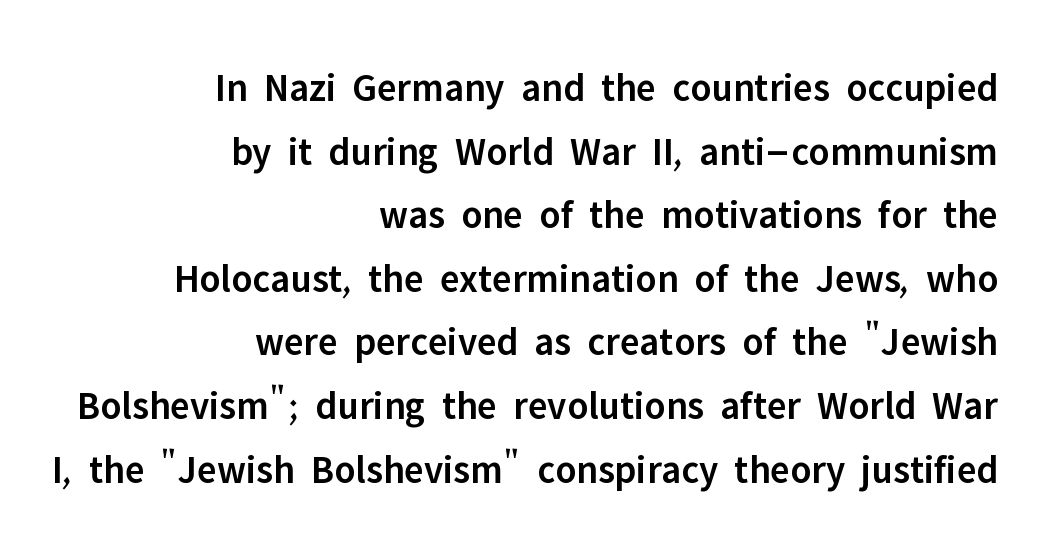
{"serif": "no", "italic": "no", "bold": "semi", "weight": "semibold", "width": "normal", "stroke_contrast": "low", "x_height": "medium", "monospaced": "no", "underline": "no", "align": "right", "line_spacing": "normal", "line_spacing_ratio": 1.59, "letter_spacing": "normal", "letter_spacing_em": 0.0, "glyph_px": 40}
